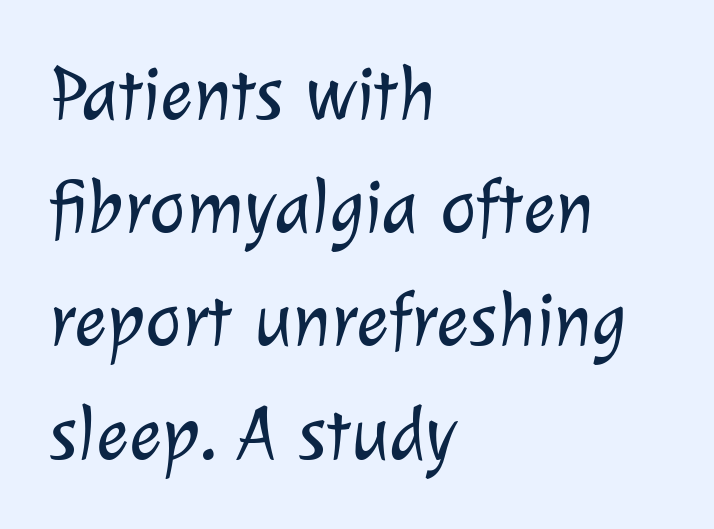
Q: Is the text bold? A: No.
Q: Is the typeface a serif or a sans-serif typeface? A: Sans-serif.
Q: Is the text underlined? A: No.
Q: How is the paragraph aligned? A: Left-aligned.
Q: Is the spacing between letters normal or unusually wide? A: Normal.
Q: Is the spacing between lines tight, normal or loose? A: Normal.
Q: Width (condensed, normal, or wide)? A: Normal.
Q: Stroke contrast? A: Low.
Q: x-height? A: Medium.
Q: Monospaced? A: No.
